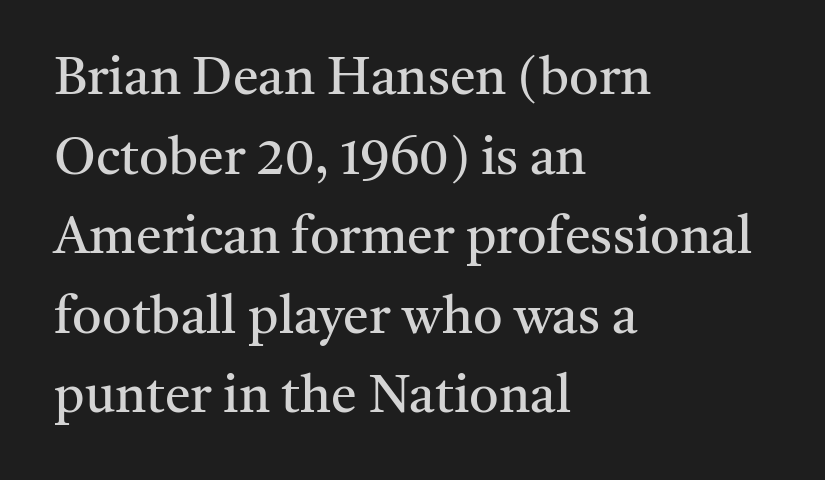
Successive baselines arrive at the customary interval. The gaps between neighbouring characters are ordinary and unremarkable. Alignment: flush left. The letters carry serifs — small finishing strokes at the ends of their stems. No word sits above an underline. The face used here is proportionally spaced, like ordinary book or web type.
